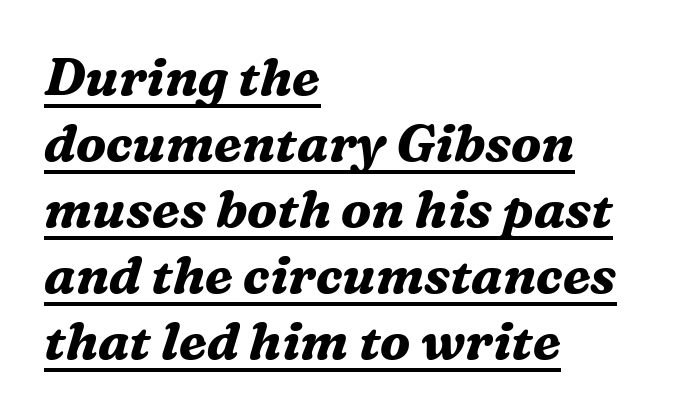
Q: Is the text bold? A: Yes.
Q: Is the text italic (slanted)? A: Yes, it leans right by about 16 degrees.
Q: Is the typeface a serif or a sans-serif typeface? A: Serif.
Q: Is the text underlined? A: Yes.
Q: How is the paragraph aligned? A: Left-aligned.
Q: Is the spacing between letters normal or unusually wide? A: Normal.
Q: Is the spacing between lines tight, normal or loose? A: Normal.
Q: Width (condensed, normal, or wide)? A: Normal.
Q: Stroke contrast? A: Medium.
Q: x-height? A: Medium.
Q: Monospaced? A: No.
